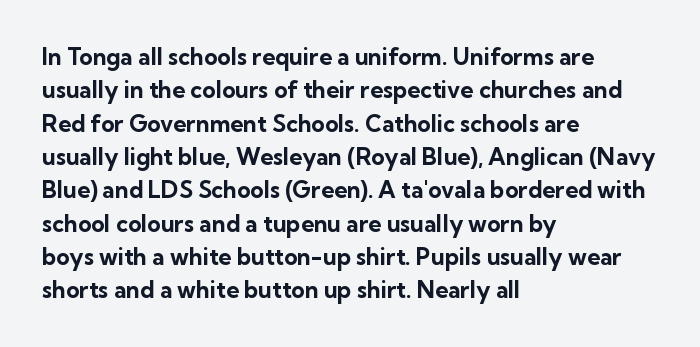
{"italic": "no", "bold": "yes", "underline": "no", "align": "left", "line_spacing": "normal", "line_spacing_ratio": 1.45, "letter_spacing": "normal", "letter_spacing_em": 0.0, "glyph_px": 23}
